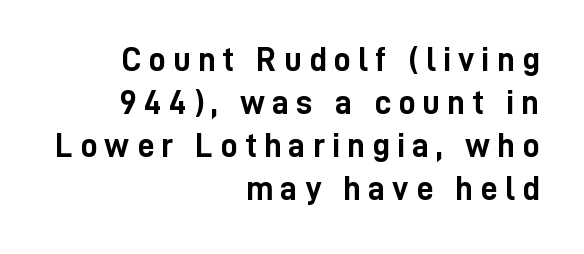
The image shows 34 px semibold, condensed sans-serif type, upright; set right-aligned, normal line spacing (1.26x), unusually wide letter spacing (+0.21 em), not underlined; low stroke contrast and a medium x-height.
